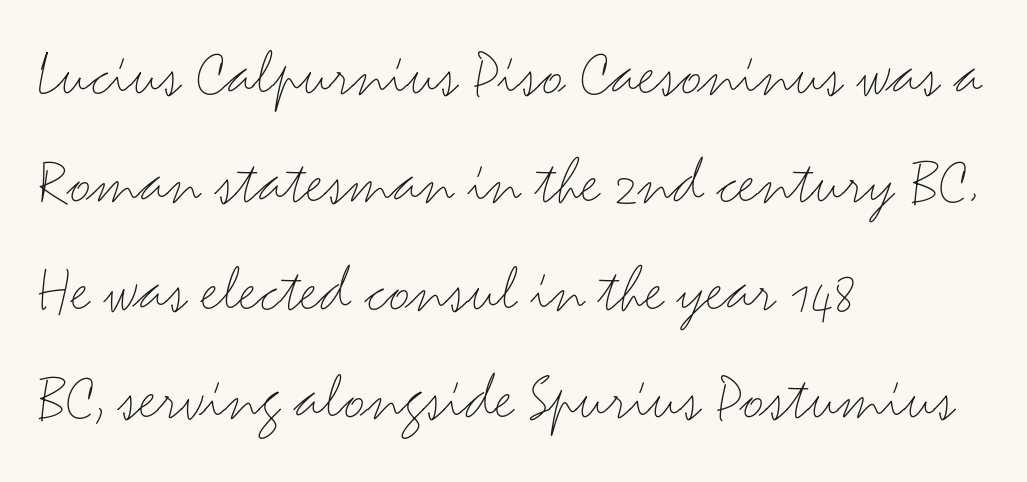
Q: Is the text bold? A: No.
Q: Is the text italic (slanted)? A: Yes.
Q: Is the typeface a serif or a sans-serif typeface? A: Sans-serif.
Q: Is the text underlined? A: No.
Q: How is the paragraph aligned? A: Left-aligned.
Q: Is the spacing between letters normal or unusually wide? A: Normal.
Q: Is the spacing between lines tight, normal or loose? A: Normal.
Q: Width (condensed, normal, or wide)? A: Wide.
Q: Stroke contrast? A: Medium.
Q: x-height? A: Small.
Q: Monospaced? A: No.
